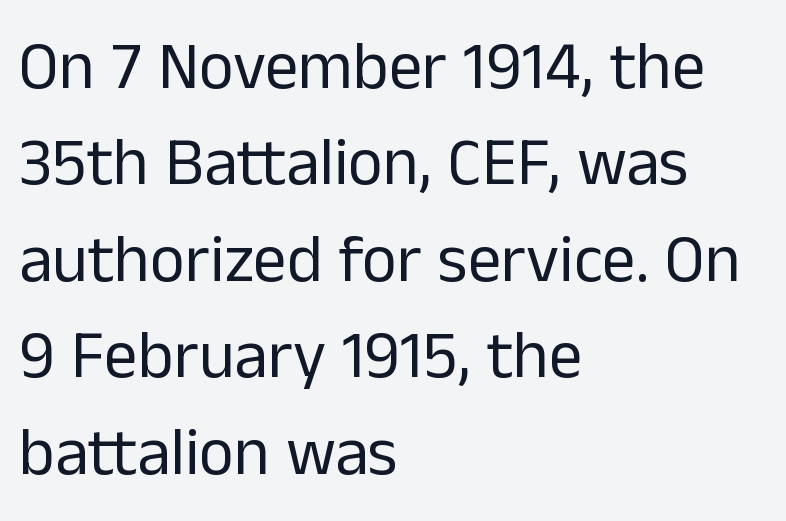
The image shows 67 px regular-weight sans-serif type, upright; set left-aligned, normal line spacing (1.44x), normal letter spacing, not underlined; low stroke contrast and a medium x-height.
